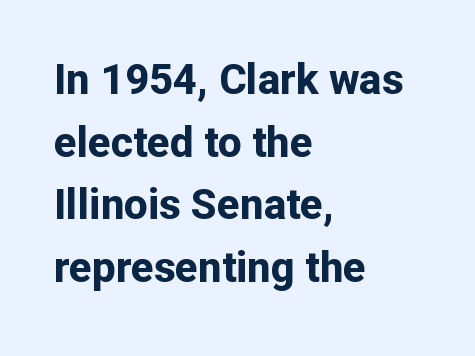
The image shows 42 px bold sans-serif type, upright; set left-aligned, normal line spacing (1.49x), normal letter spacing, not underlined; low stroke contrast and a medium x-height.
